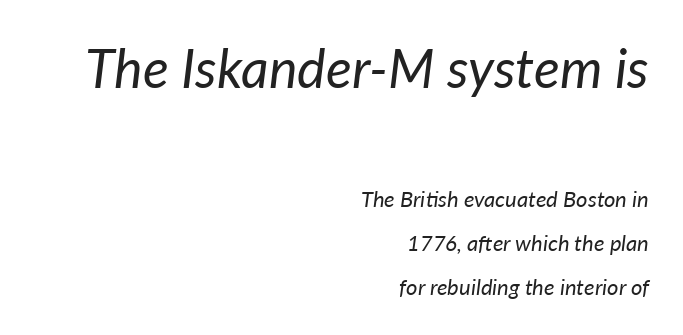
Q: Is the text bold? A: No.
Q: Is the text italic (slanted)? A: Yes, it leans right by about 7 degrees.
Q: Is the text underlined? A: No.
Q: How is the paragraph aligned? A: Right-aligned.
Q: Is the spacing between letters normal or unusually wide? A: Normal.
Q: Is the spacing between lines tight, normal or loose? A: Loose.
Q: Which block of text is set in a larger size, the first (top) or the second (bottom)? A: The first (top) one.
Q: Width (condensed, normal, or wide)? A: Normal.
Q: Stroke contrast? A: Low.
Q: x-height? A: Medium.
Q: Monospaced? A: No.
